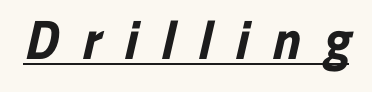
{"serif": "no", "bold": "yes", "weight": "bold", "width": "normal", "stroke_contrast": "low", "x_height": "medium", "monospaced": "no", "underline": "yes", "letter_spacing": "wide", "letter_spacing_em": 0.43, "glyph_px": 55}
